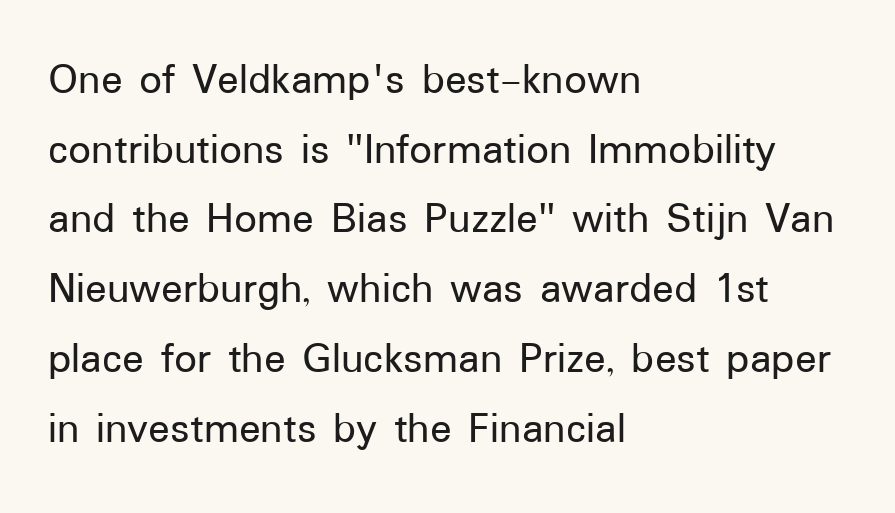
This sample has the flowing, uneven cadence of proportional lettering. Typographically, this falls in the sans-serif category. Regular leading. The axis of the letterforms is exactly vertical. The text block is weighted toward the left margin, trailing off unevenly rightward. A typesetter would call this zero additional tracking.
